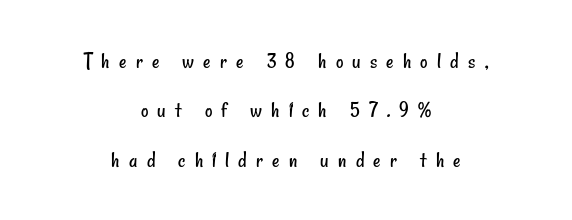
The image shows 23 px text type; set centered, loose line spacing (2.15x), unusually wide letter spacing (+0.4 em), not underlined.
